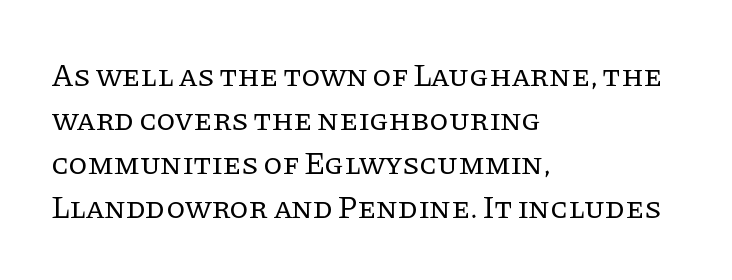
{"serif": "yes", "italic": "no", "bold": "no", "weight": "regular", "width": "normal", "stroke_contrast": "low", "x_height": "large", "monospaced": "no", "underline": "no", "align": "left", "line_spacing": "normal", "line_spacing_ratio": 1.42, "letter_spacing": "normal", "letter_spacing_em": 0.0, "glyph_px": 31}
